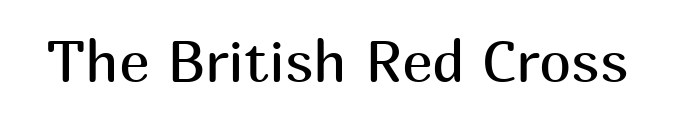
Q: Is the text bold? A: No.
Q: Is the text italic (slanted)? A: No, it is upright.
Q: Is the typeface a serif or a sans-serif typeface? A: Sans-serif.
Q: Is the text underlined? A: No.
Q: Is the spacing between letters normal or unusually wide? A: Normal.
Q: Width (condensed, normal, or wide)? A: Normal.
Q: Stroke contrast? A: Medium.
Q: x-height? A: Medium.
Q: Monospaced? A: No.
